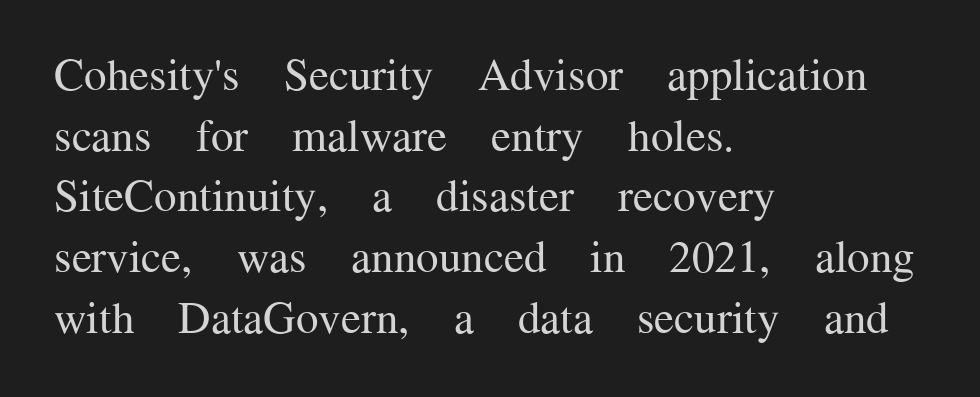
Every stem runs plumb, perpendicular to the baseline. Type style note: has serifs. The gaps between neighbouring characters are ordinary and unremarkable. Only glyphs here, with clear space below each row. The weight tops out at a normal text grade. Think of a printed novel: that variable character pitch is what you see here.
